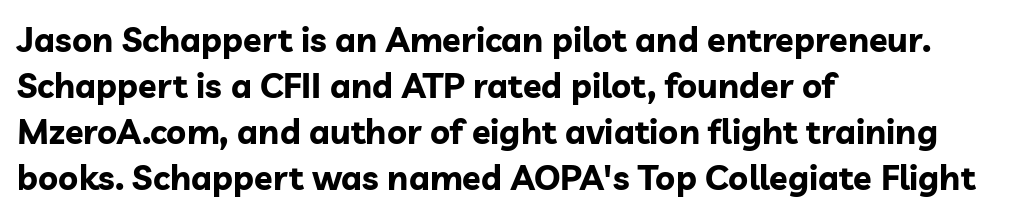
The font family rendered here belongs to the sans-serif group. Rendered with straight, roman letterforms. The face used here is proportionally spaced, like ordinary book or web type. If you measured baseline to baseline, you'd find a middling distance. Underline: absent. Every letter is thick-stroked: bold, no question.
